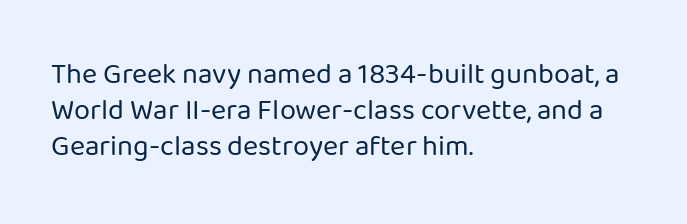
The image shows 29 px regular-weight sans-serif type, upright; set left-aligned, line spacing 1.24x, normal letter spacing, not underlined; low stroke contrast and a medium x-height.
